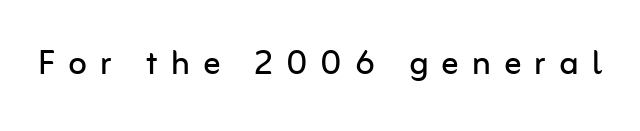
Q: Is the text bold? A: No.
Q: Is the text italic (slanted)? A: No, it is upright.
Q: Is the typeface a serif or a sans-serif typeface? A: Sans-serif.
Q: Is the text underlined? A: No.
Q: Is the spacing between letters normal or unusually wide? A: Unusually wide.
Q: Width (condensed, normal, or wide)? A: Normal.
Q: Stroke contrast? A: Low.
Q: x-height? A: Medium.
Q: Monospaced? A: No.
